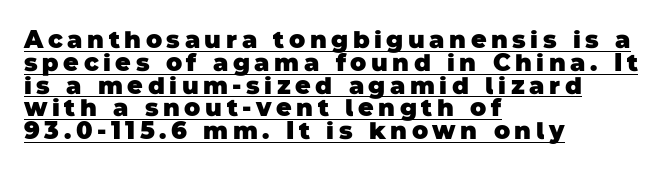
{"bold": "yes", "underline": "yes", "align": "left", "line_spacing": "tight", "line_spacing_ratio": 0.95, "glyph_px": 24}
